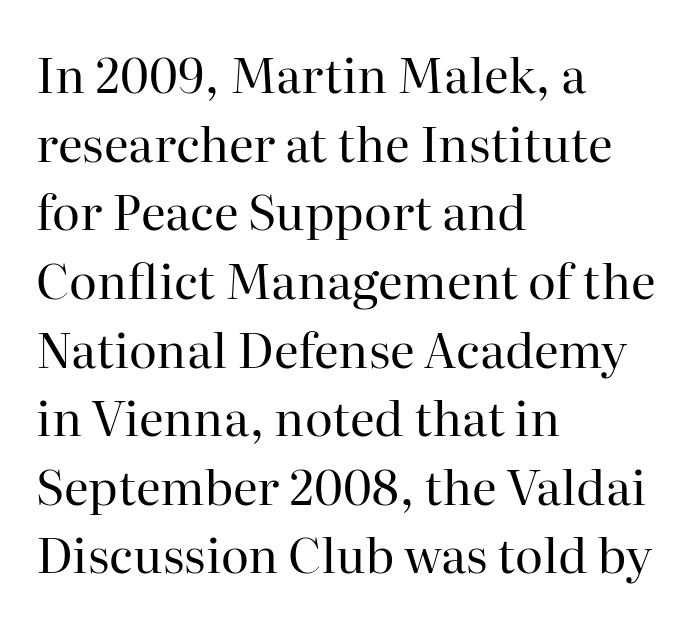
The typography opts for an upright posture over an oblique one. Plain, unruled lines of type. Compared with a centered layout, this one pins lines to the left instead. The text was rendered using a seriffed face with decorative stroke endings. Spacing verdict: proportional, widths tailored to each character. A typesetter would call this zero additional tracking.
